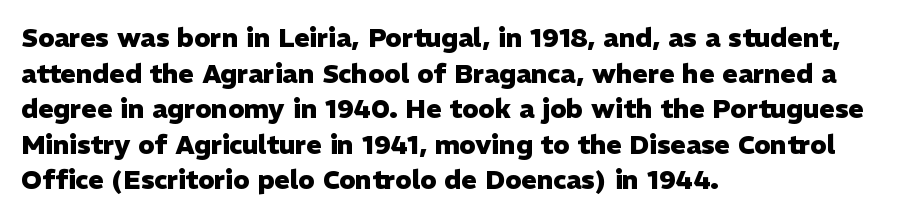
The image shows 26 px bold type, upright; set left-aligned, normal line spacing (1.37x), normal letter spacing, not underlined.
